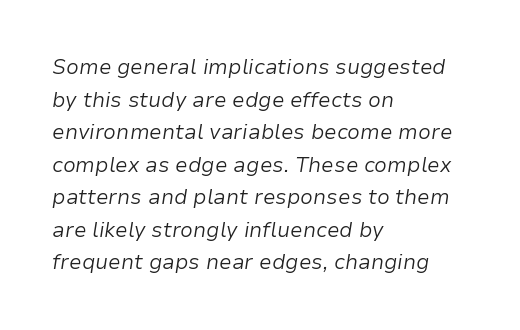
Q: Is the text bold? A: No.
Q: Is the text italic (slanted)? A: Yes, it leans right by about 9 degrees.
Q: Is the text underlined? A: No.
Q: How is the paragraph aligned? A: Left-aligned.
Q: Is the spacing between letters normal or unusually wide? A: Normal.
Q: Is the spacing between lines tight, normal or loose? A: Normal.
